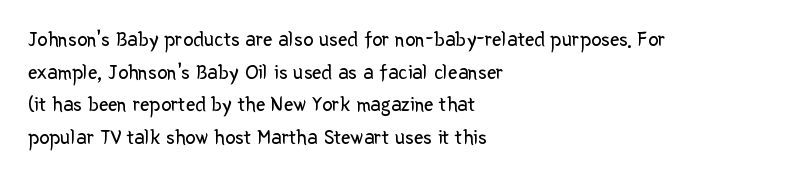
Q: Is the text bold? A: No.
Q: Is the text italic (slanted)? A: No, it is upright.
Q: Is the text underlined? A: No.
Q: How is the paragraph aligned? A: Left-aligned.
Q: Is the spacing between letters normal or unusually wide? A: Normal.
Q: Is the spacing between lines tight, normal or loose? A: Normal.
